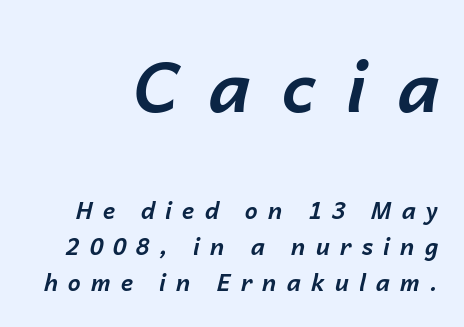
Bigger letters appear in the top chunk; the bottom chunk is reduced. How would I describe the line gaps? Plain and ordinary. Varying glyph widths throughout — classic text-font behaviour. Characters are canted at an angle relative to the baseline's perpendicular. Students, note that the glyphs here are deliberately spaced far apart.
